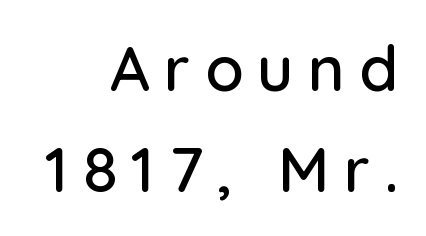
Horizontal alignment here is rightward, an uncommon choice for prose. Descenders hang freely into open space. Observe the absence of serifs on each vertical stroke in this sample. These lines are rendered in a variable-pitch font.
